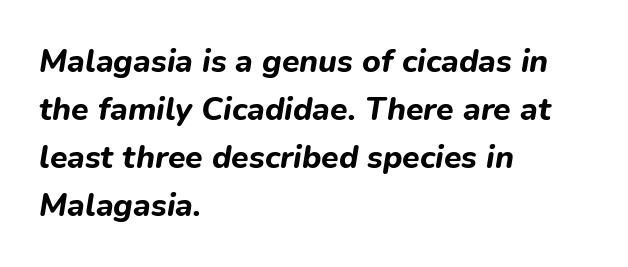
The image shows 32 px bold type, italic (leaning right); set left-aligned, normal line spacing (1.5x), normal letter spacing, not underlined; low stroke contrast and a medium x-height.
